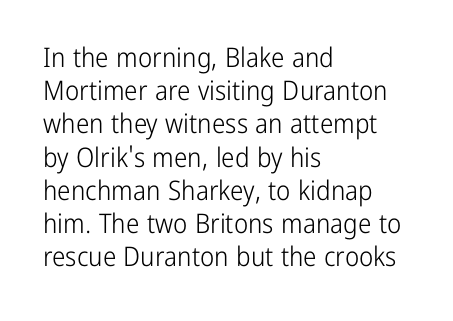
Q: Is the text bold? A: No.
Q: Is the text italic (slanted)? A: No, it is upright.
Q: Is the text underlined? A: No.
Q: How is the paragraph aligned? A: Left-aligned.
Q: Is the spacing between letters normal or unusually wide? A: Normal.
